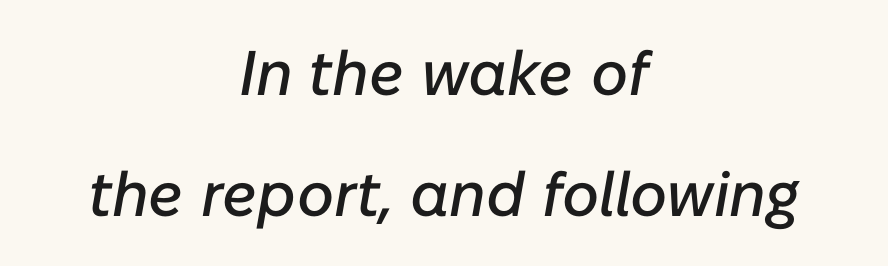
Q: Is the text italic (slanted)? A: Yes, it leans right by about 10 degrees.
Q: Is the text underlined? A: No.
Q: How is the paragraph aligned? A: Centered.
Q: Is the spacing between letters normal or unusually wide? A: Normal.
Q: Is the spacing between lines tight, normal or loose? A: Loose.
Q: Width (condensed, normal, or wide)? A: Normal.
Q: Stroke contrast? A: Low.
Q: x-height? A: Medium.
Q: Monospaced? A: No.
